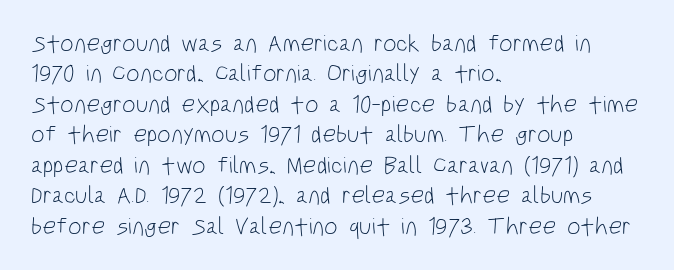
The image shows 24 px text type, upright; set left-aligned, normal line spacing (1.27x), normal letter spacing, not underlined.
